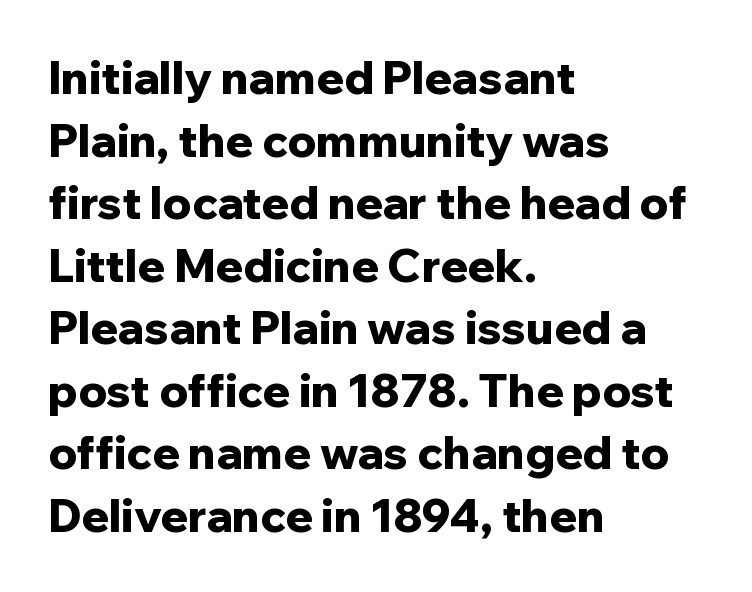
Q: Is the text bold? A: Yes.
Q: Is the text italic (slanted)? A: No, it is upright.
Q: Is the typeface a serif or a sans-serif typeface? A: Sans-serif.
Q: Is the text underlined? A: No.
Q: How is the paragraph aligned? A: Left-aligned.
Q: Is the spacing between letters normal or unusually wide? A: Normal.
Q: Is the spacing between lines tight, normal or loose? A: Normal.
Q: Width (condensed, normal, or wide)? A: Normal.
Q: Stroke contrast? A: Low.
Q: x-height? A: Medium.
Q: Monospaced? A: No.
